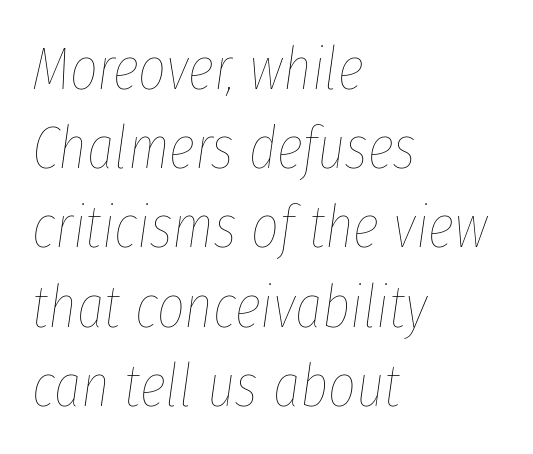
The passage shown is typed in a proportional face where columns would drift. Notice how the passage keeps a crisp vertical edge on the left only. A typesetter would call this leading conventional body-copy spacing. The foot of each line stays bare and open. Caption: standard tracking, unaltered.
